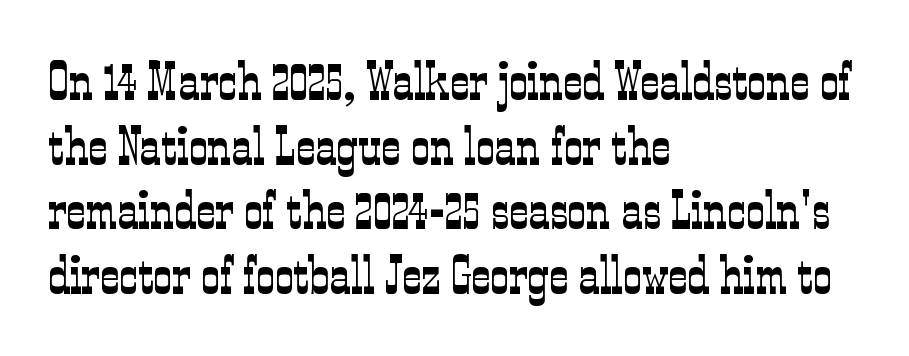
{"serif": "yes", "italic": "no", "bold": "no", "weight": "light", "width": "condensed", "stroke_contrast": "low", "x_height": "medium", "monospaced": "no", "underline": "no", "align": "left", "line_spacing_ratio": 1.22, "letter_spacing": "normal", "letter_spacing_em": 0.0, "glyph_px": 53}
